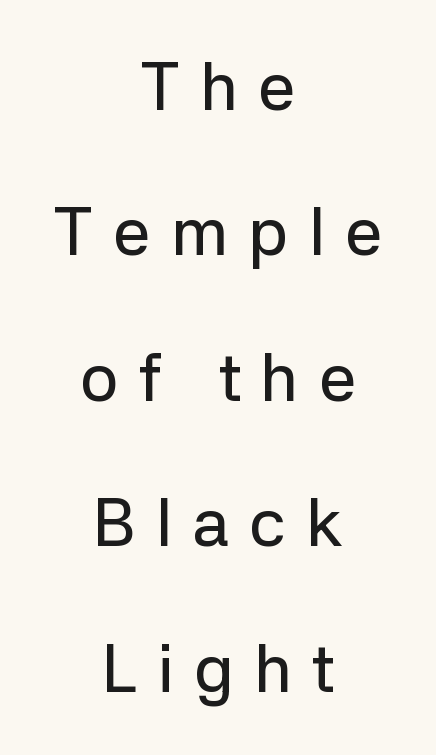
If you folded the block vertically in half, each line would mirror itself in length. These lines are rendered in a variable-pitch font. Observe the wide spacing: letters keep a clear distance from each other. One glance says open: line gaps are wider than usual.
